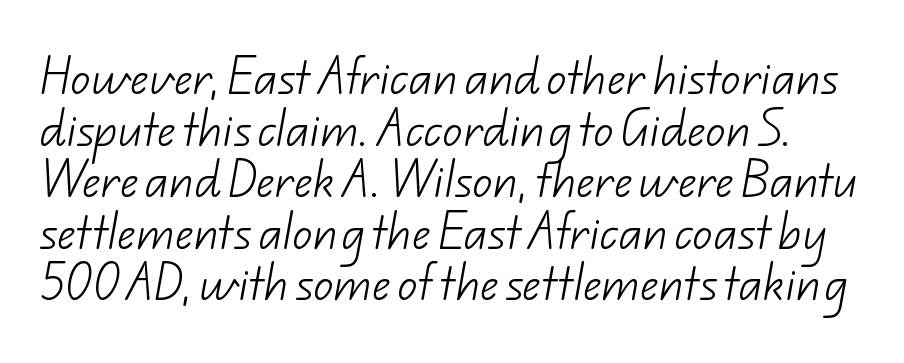
{"serif": "no", "bold": "no", "weight": "light", "width": "normal", "stroke_contrast": "low", "x_height": "small", "monospaced": "no", "underline": "no", "line_spacing": "normal", "line_spacing_ratio": 1.29, "letter_spacing": "normal", "letter_spacing_em": 0.0, "glyph_px": 40}
